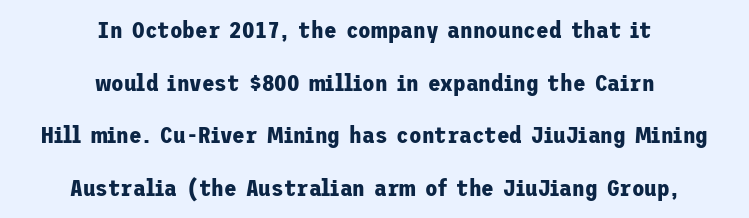
Q: Is the text bold? A: Yes.
Q: Is the text italic (slanted)? A: No, it is upright.
Q: Is the text underlined? A: No.
Q: How is the paragraph aligned? A: Centered.
Q: Is the spacing between letters normal or unusually wide? A: Normal.
Q: Is the spacing between lines tight, normal or loose? A: Loose.
